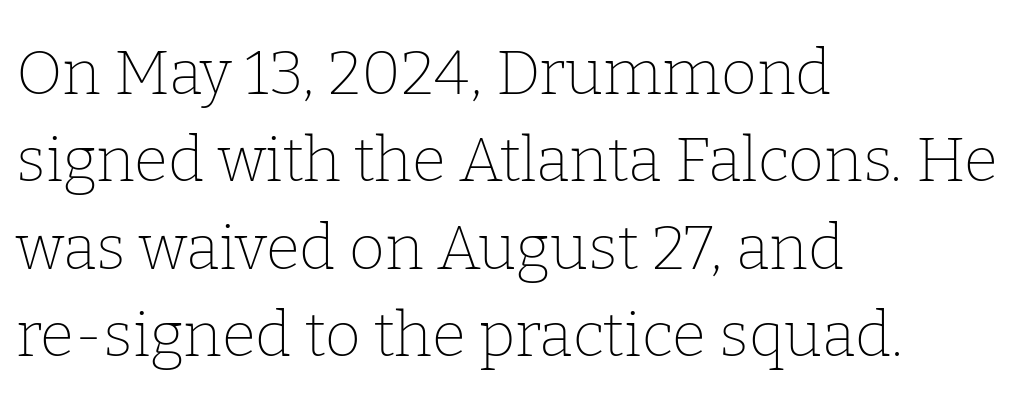
{"serif": "yes", "italic": "no", "bold": "no", "weight": "thin", "width": "normal", "stroke_contrast": "low", "x_height": "medium", "monospaced": "no", "underline": "no", "align": "left", "line_spacing": "normal", "line_spacing_ratio": 1.41, "letter_spacing": "normal", "letter_spacing_em": 0.0, "glyph_px": 62}
